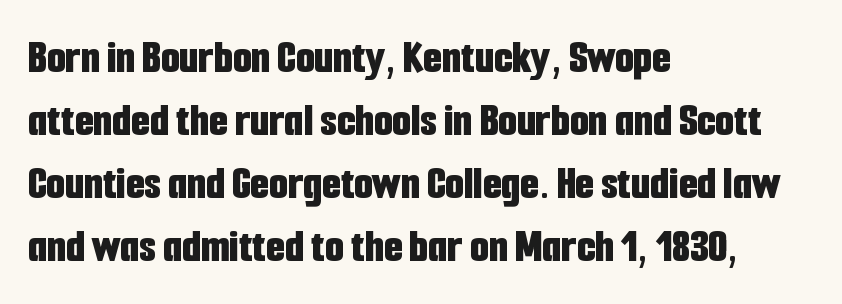
{"serif": "no", "italic": "no", "bold": "yes", "weight": "bold", "width": "condensed", "stroke_contrast": "low", "x_height": "medium", "monospaced": "no", "underline": "no", "align": "left", "line_spacing": "normal", "line_spacing_ratio": 1.31, "letter_spacing": "normal", "letter_spacing_em": 0.0, "glyph_px": 48}
